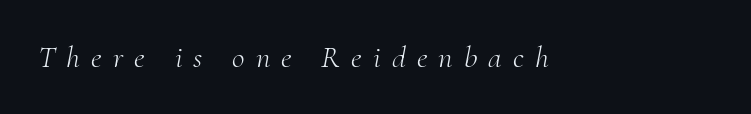
{"serif": "yes", "italic": "yes", "lean": "right", "slant_degrees": 10, "bold": "no", "weight": "light", "width": "normal", "stroke_contrast": "medium", "x_height": "small", "monospaced": "no", "underline": "no", "letter_spacing": "wide", "letter_spacing_em": 0.36, "glyph_px": 31}
